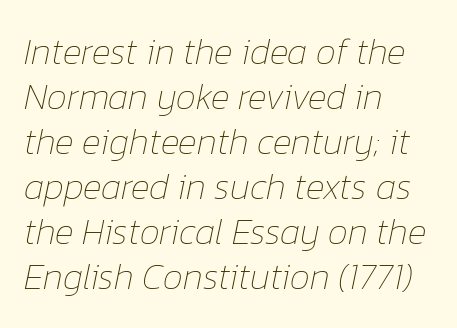
The image shows 36 px thin type, italic (leaning right); set left-aligned, normal line spacing (1.25x), normal letter spacing, not underlined; low stroke contrast and a medium x-height.
